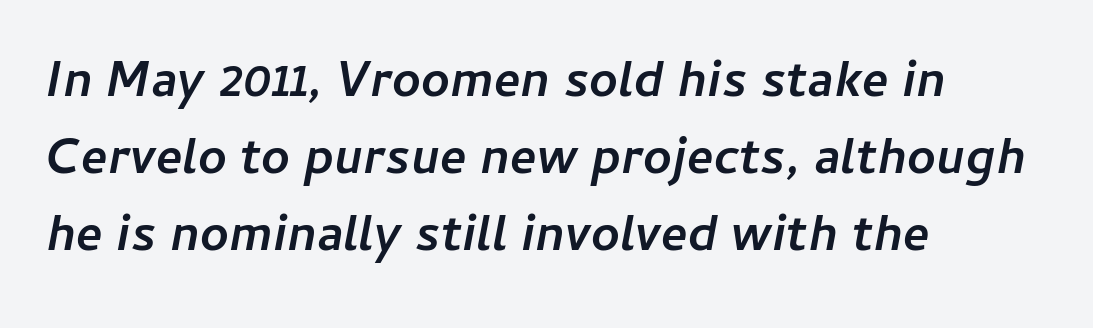
Think of a printed novel: that variable character pitch is what you see here. Yep, that's italic — everything's leaning. The rendering keeps characters at their native spacing. The font is running at its bold setting. Interline gaps are of average width in this sample.
